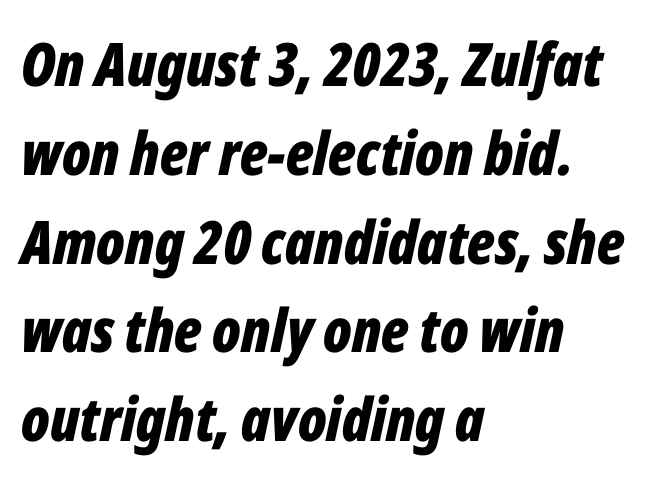
{"italic": "yes", "lean": "right", "slant_degrees": 12, "bold": "yes", "weight": "bold", "width": "condensed", "stroke_contrast": "low", "x_height": "medium", "monospaced": "no", "underline": "no", "align": "left", "line_spacing": "normal", "line_spacing_ratio": 1.48, "letter_spacing": "normal", "letter_spacing_em": 0.0, "glyph_px": 60}
